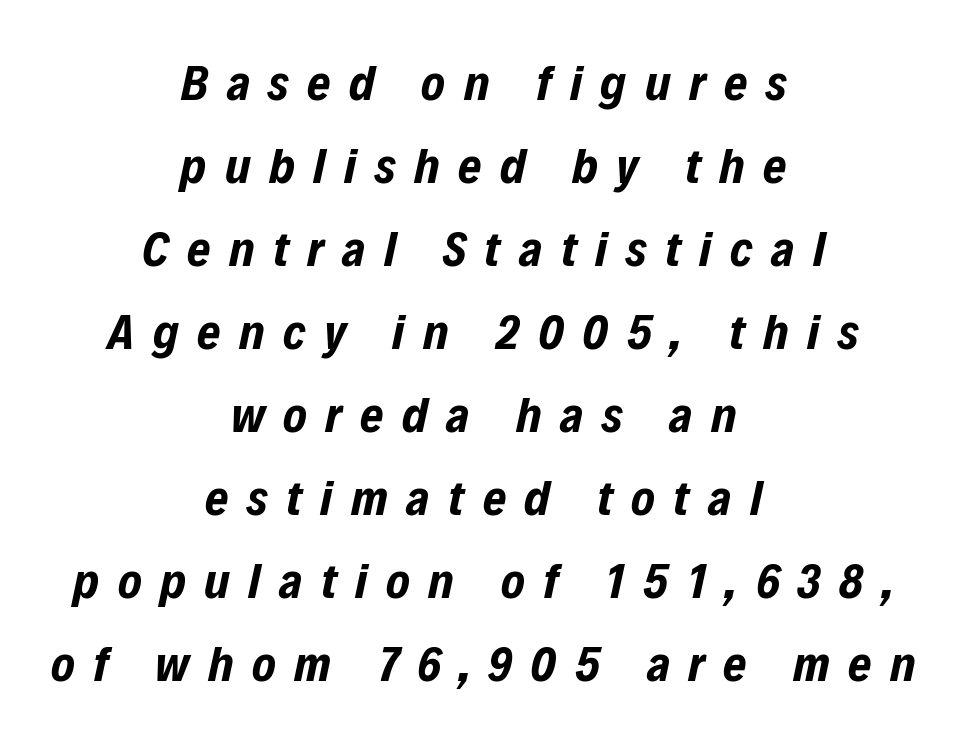
{"italic": "yes", "lean": "right", "slant_degrees": 12, "bold": "yes", "weight": "bold", "width": "condensed", "stroke_contrast": "low", "x_height": "medium", "monospaced": "no", "underline": "no", "align": "center", "line_spacing": "normal", "line_spacing_ratio": 1.66, "letter_spacing": "wide", "letter_spacing_em": 0.37, "glyph_px": 50}
